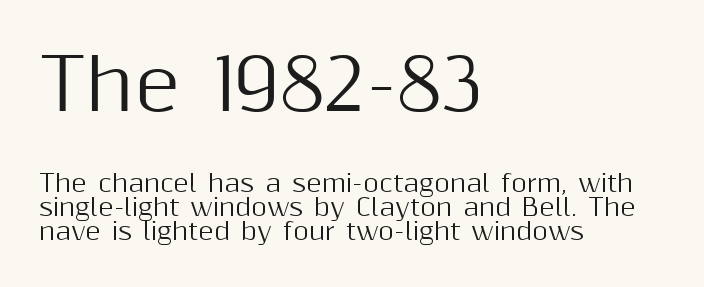
The image shows 71 px sans-serif type, upright; set left-aligned, tight line spacing (1.0x), normal letter spacing, not underlined; the first (top) block is 2.96x larger; medium stroke contrast and a medium x-height.
